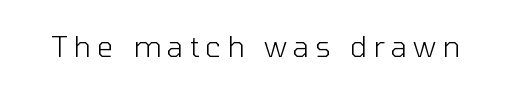
Q: Is the text bold? A: No.
Q: Is the text italic (slanted)? A: No, it is upright.
Q: Is the typeface a serif or a sans-serif typeface? A: Sans-serif.
Q: Is the text underlined? A: No.
Q: Is the spacing between letters normal or unusually wide? A: Unusually wide.
Q: Width (condensed, normal, or wide)? A: Normal.
Q: Stroke contrast? A: Low.
Q: x-height? A: Medium.
Q: Monospaced? A: No.
